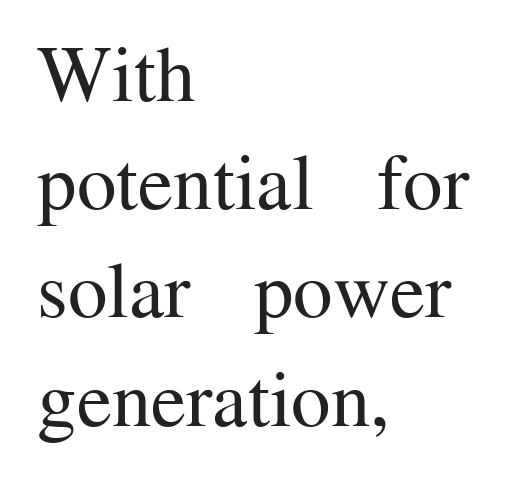
What's the leading like? Ordinary, nothing unusual. These glyphs show unthickened strokes, regular width or finer. Clear beneath every line of the passage. Students, note that the glyphs here touch the page at normal intervals.
